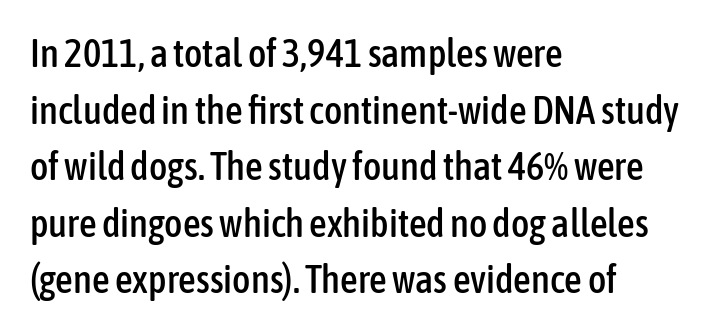
Q: Is the text italic (slanted)? A: No, it is upright.
Q: Is the typeface a serif or a sans-serif typeface? A: Sans-serif.
Q: Is the text underlined? A: No.
Q: How is the paragraph aligned? A: Left-aligned.
Q: Is the spacing between letters normal or unusually wide? A: Normal.
Q: Is the spacing between lines tight, normal or loose? A: Normal.
Q: Width (condensed, normal, or wide)? A: Condensed.
Q: Stroke contrast? A: Low.
Q: x-height? A: Medium.
Q: Monospaced? A: No.
